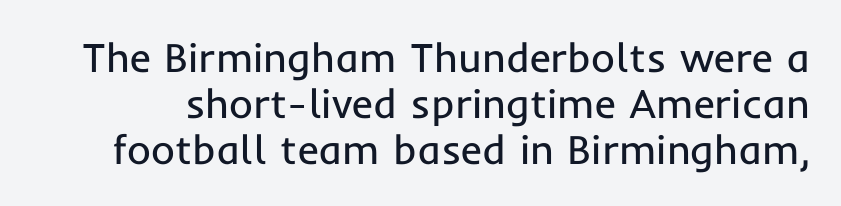
{"serif": "no", "italic": "no", "bold": "no", "weight": "regular", "width": "normal", "stroke_contrast": "low", "x_height": "medium", "monospaced": "no", "underline": "no", "line_spacing": "tight", "line_spacing_ratio": 1.12, "letter_spacing": "normal", "letter_spacing_em": 0.0, "glyph_px": 41}
